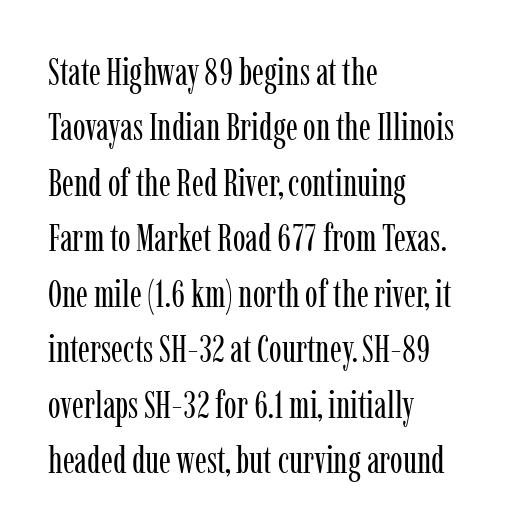
A typesetter would label this face a serif. The passage shown has conventional tracking throughout. The rendering uses natural spacing where letterforms have individual widths. Letters rest on an invisible, unmarked baseline.
